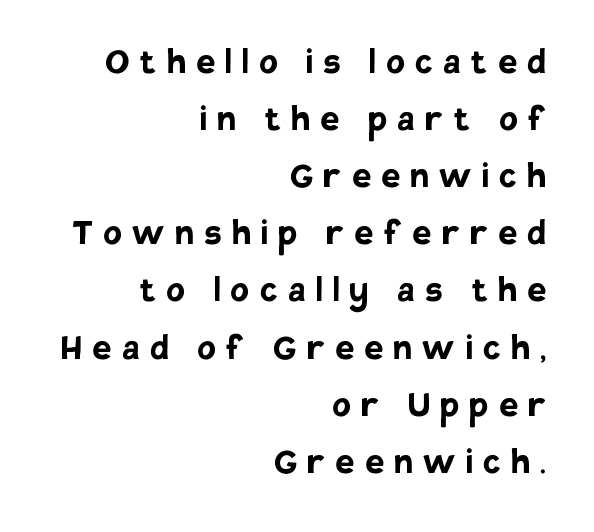
The image shows 42 px semibold sans-serif type, upright; set right-aligned, normal line spacing (1.36x), unusually wide letter spacing (+0.25 em), not underlined; low stroke contrast and a large x-height.
